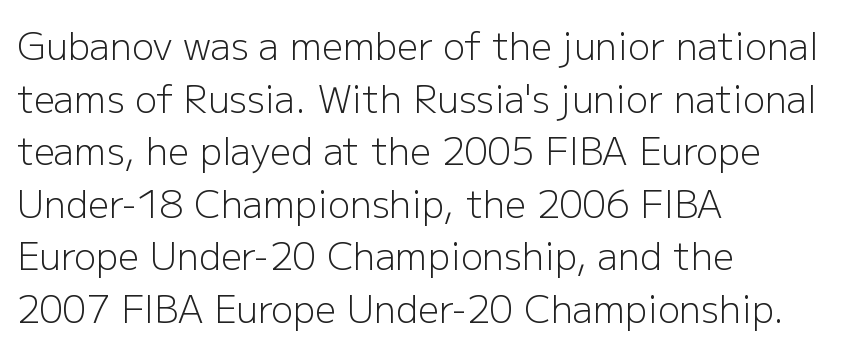
Compared with a typical body face, this is equally light or lighter still. These lines sit exactly where default settings would place them. The space beneath each line is pristine and unruled. If you drew a line through each stem, it would be perfectly vertical. All the whitespace from short lines collects on the right. The letters advance in unequal steps, a hallmark of proportional type.
